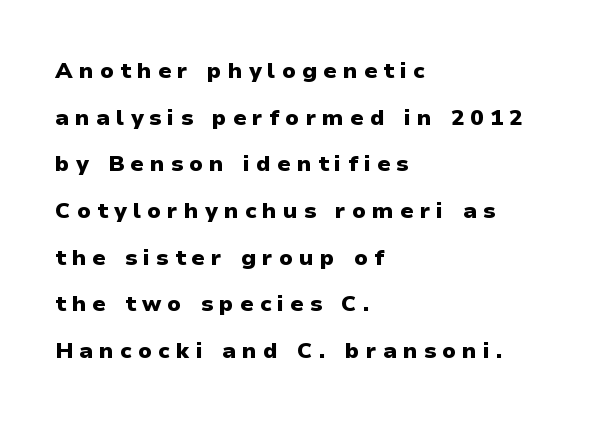
Q: Is the text bold? A: Yes.
Q: Is the text italic (slanted)? A: No, it is upright.
Q: Is the text underlined? A: No.
Q: How is the paragraph aligned? A: Left-aligned.
Q: Is the spacing between letters normal or unusually wide? A: Unusually wide.
Q: Is the spacing between lines tight, normal or loose? A: Loose.
